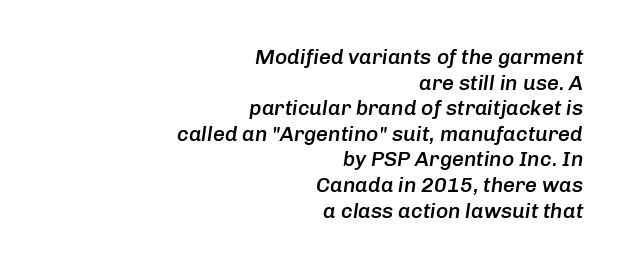
{"italic": "yes", "lean": "right", "slant_degrees": 8, "bold": "semi", "underline": "no", "align": "right", "line_spacing_ratio": 1.22, "letter_spacing": "normal", "letter_spacing_em": 0.0, "glyph_px": 21}
